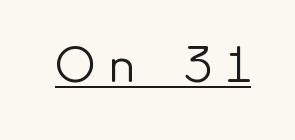
Q: Is the text bold? A: No.
Q: Is the text italic (slanted)? A: No, it is upright.
Q: Is the typeface a serif or a sans-serif typeface? A: Sans-serif.
Q: Is the text underlined? A: Yes.
Q: Is the spacing between letters normal or unusually wide? A: Unusually wide.
Q: Width (condensed, normal, or wide)? A: Normal.
Q: Stroke contrast? A: Low.
Q: x-height? A: Small.
Q: Monospaced? A: No.
